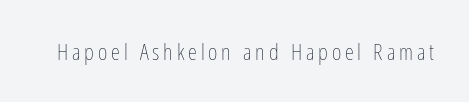
Q: Is the text bold? A: No.
Q: Is the text italic (slanted)? A: No, it is upright.
Q: Is the text underlined? A: No.
